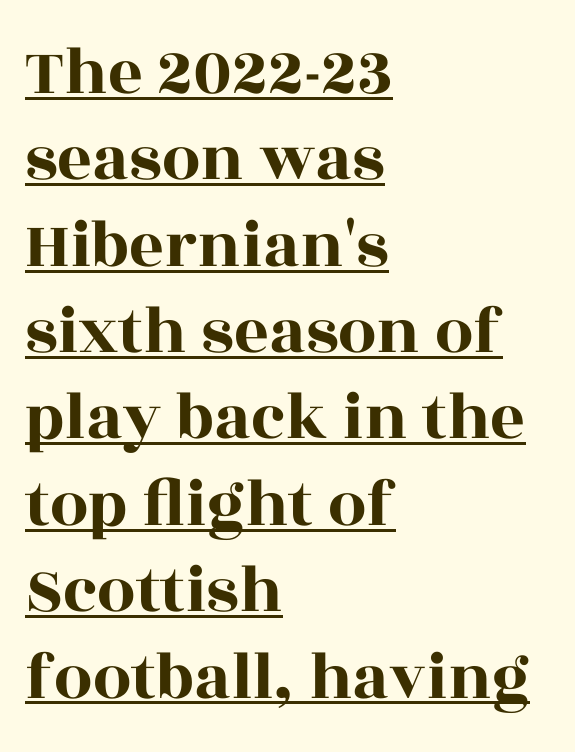
Tracking value appears to be zero — textbook default spacing. A typesetter would call this leading conventional body-copy spacing. Notice how the stems are strictly vertical — no italics here. The face used here is seriffed, in the tradition of book romans. The passage is arranged the way most books set body copy — flush left. This sample has the flowing, uneven cadence of proportional lettering.
